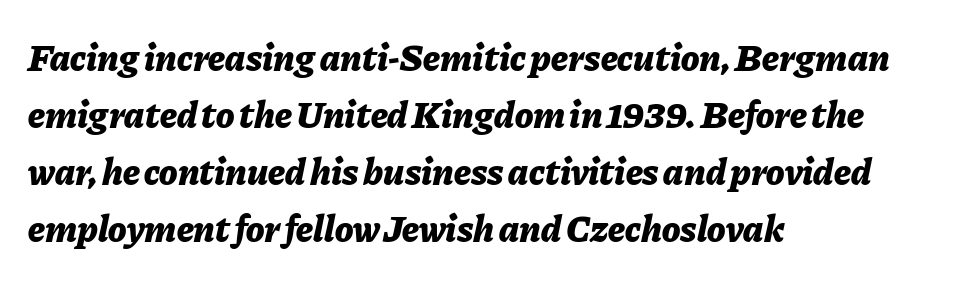
Q: Is the text bold? A: Yes.
Q: Is the text italic (slanted)? A: Yes, it leans right by about 11 degrees.
Q: Is the text underlined? A: No.
Q: How is the paragraph aligned? A: Left-aligned.
Q: Is the spacing between letters normal or unusually wide? A: Normal.
Q: Is the spacing between lines tight, normal or loose? A: Normal.
Q: Width (condensed, normal, or wide)? A: Normal.
Q: Stroke contrast? A: Low.
Q: x-height? A: Medium.
Q: Monospaced? A: No.
